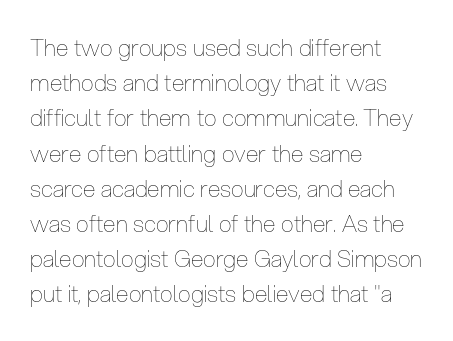
The image shows 23 px text type, upright; set left-aligned, normal line spacing (1.53x), normal letter spacing, not underlined.
